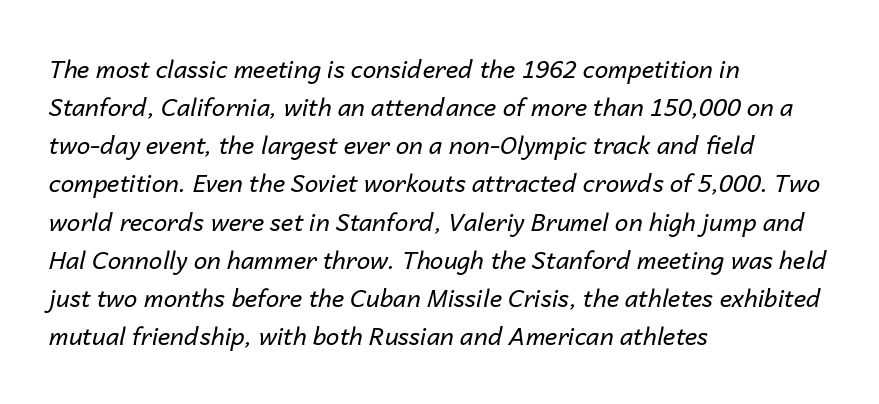
Unbolded letterforms with no extra heft. Just letters on the line, the space beneath them empty. There's an unmistakable incline to the writing here. Is the letter spacing exaggerated? No — it looks like the ordinary default. The rendering anchors every line to the left-hand side.
